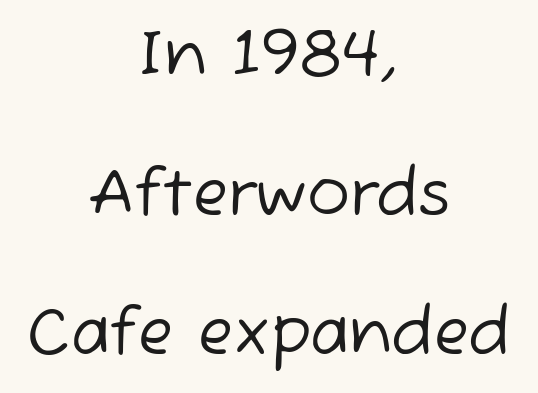
{"serif": "no", "bold": "no", "weight": "regular", "width": "normal", "stroke_contrast": "low", "x_height": "medium", "monospaced": "no", "underline": "no", "align": "center", "line_spacing": "loose", "line_spacing_ratio": 2.17, "letter_spacing": "normal", "letter_spacing_em": 0.0, "glyph_px": 64}
